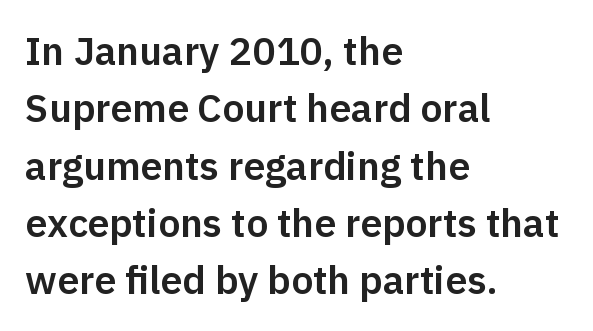
Q: Is the text italic (slanted)? A: No, it is upright.
Q: Is the typeface a serif or a sans-serif typeface? A: Sans-serif.
Q: Is the text underlined? A: No.
Q: How is the paragraph aligned? A: Left-aligned.
Q: Is the spacing between letters normal or unusually wide? A: Normal.
Q: Is the spacing between lines tight, normal or loose? A: Normal.
Q: Width (condensed, normal, or wide)? A: Normal.
Q: Stroke contrast? A: Low.
Q: x-height? A: Medium.
Q: Monospaced? A: No.
